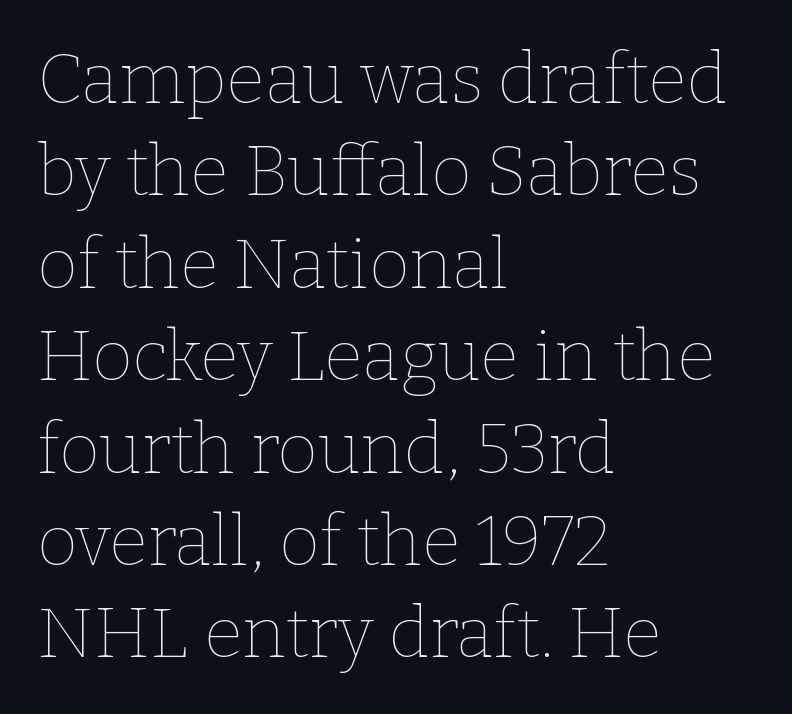
The image shows 70 px thin type, upright; set left-aligned, normal line spacing (1.32x), normal letter spacing, not underlined; low stroke contrast and a medium x-height.
